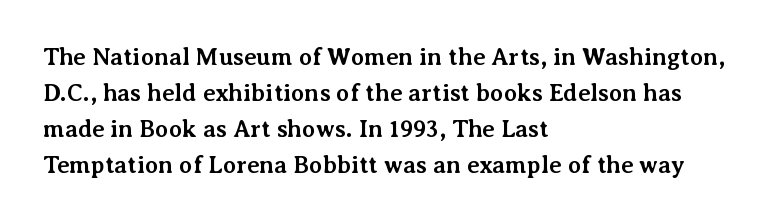
These lines are set flush left with a ragged right edge. Upright lettering throughout. Compared with typical body copy, the letter spacing here is the same. The line-height multiplier appears to be the usual default.
